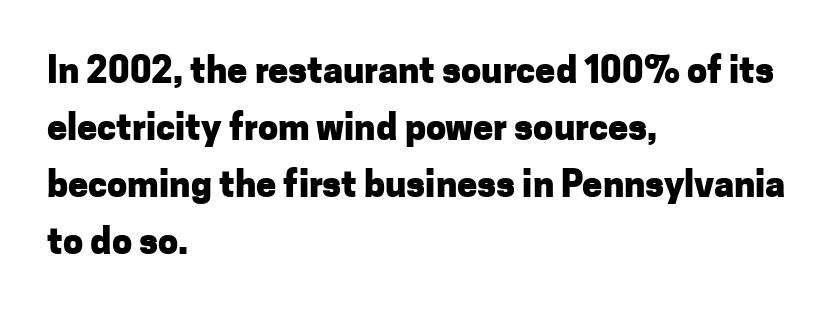
{"serif": "no", "italic": "no", "bold": "yes", "weight": "heavy", "width": "normal", "stroke_contrast": "low", "x_height": "medium", "monospaced": "no", "underline": "no", "align": "left", "line_spacing": "normal", "line_spacing_ratio": 1.58, "letter_spacing": "normal", "letter_spacing_em": 0.0, "glyph_px": 36}
